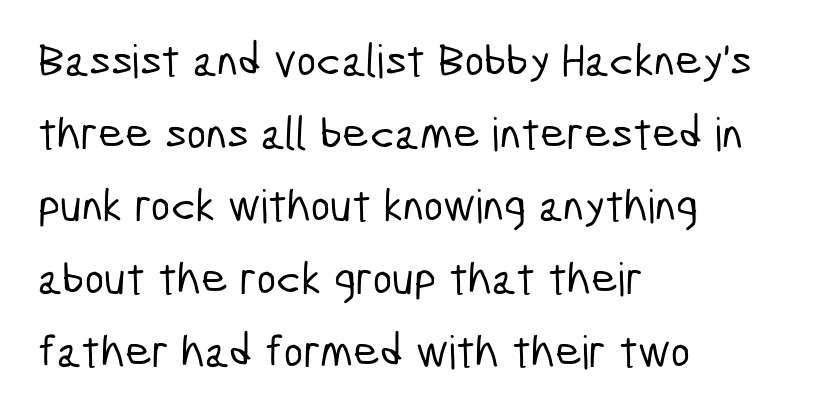
The zone under the glyphs is completely vacant. No extra tracking has been applied to these lines. Is this a fixed-width face? No — the glyphs have proportional, varying widths. The setting favours the left margin, as ordinary paragraphs usually do. Serifs: no, the terminals of the letterforms are clean.
